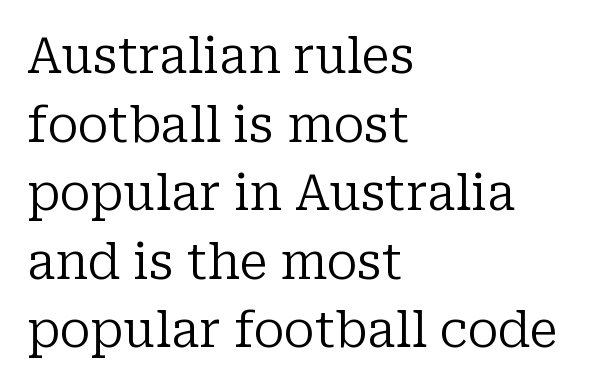
{"serif": "yes", "italic": "no", "bold": "no", "weight": "regular", "width": "normal", "stroke_contrast": "low", "x_height": "medium", "monospaced": "no", "underline": "no", "align": "left", "line_spacing": "normal", "line_spacing_ratio": 1.4, "letter_spacing": "normal", "letter_spacing_em": 0.0, "glyph_px": 49}
